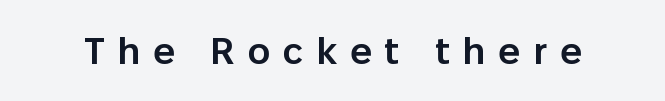
No word sits above an underline. The tracking jumps out immediately: characters are airy and widely separated. The sample has been set in demibold, a notch under bold. A typesetter would call this proportional, since set widths differ per character.
